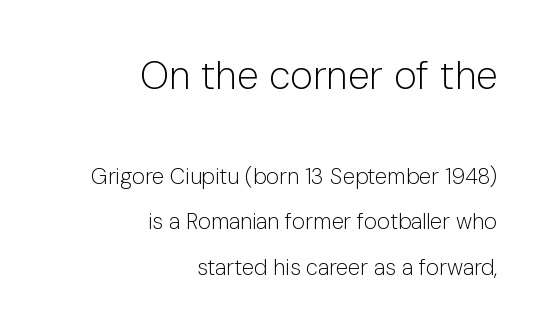
Q: Is the text bold? A: No.
Q: Is the text italic (slanted)? A: No, it is upright.
Q: Is the typeface a serif or a sans-serif typeface? A: Sans-serif.
Q: Is the text underlined? A: No.
Q: How is the paragraph aligned? A: Right-aligned.
Q: Is the spacing between letters normal or unusually wide? A: Normal.
Q: Is the spacing between lines tight, normal or loose? A: Loose.
Q: Which block of text is set in a larger size, the first (top) or the second (bottom)? A: The first (top) one.
Q: Width (condensed, normal, or wide)? A: Normal.
Q: Stroke contrast? A: Low.
Q: x-height? A: Medium.
Q: Monospaced? A: No.
